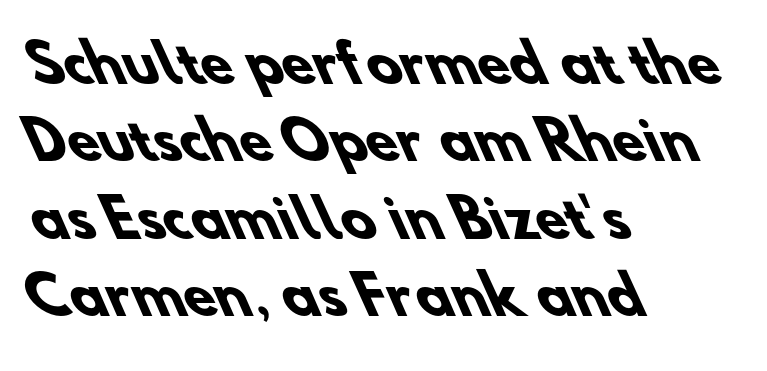
Q: Is the text bold? A: Yes.
Q: Is the typeface a serif or a sans-serif typeface? A: Sans-serif.
Q: Is the text underlined? A: No.
Q: How is the paragraph aligned? A: Left-aligned.
Q: Is the spacing between letters normal or unusually wide? A: Normal.
Q: Is the spacing between lines tight, normal or loose? A: Normal.
Q: Width (condensed, normal, or wide)? A: Normal.
Q: Stroke contrast? A: Low.
Q: x-height? A: Small.
Q: Monospaced? A: No.
